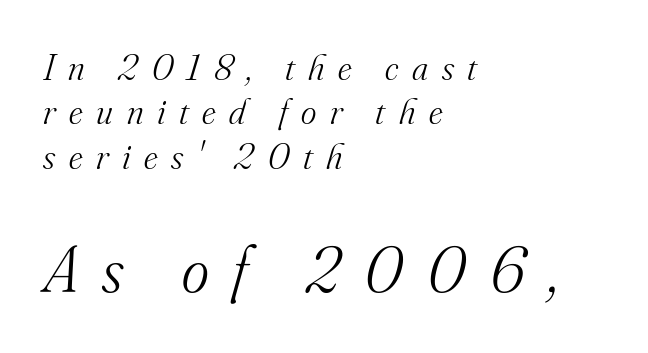
Q: Is the text bold? A: No.
Q: Is the text italic (slanted)? A: Yes, it leans right by about 16 degrees.
Q: Is the typeface a serif or a sans-serif typeface? A: Serif.
Q: Is the text underlined? A: No.
Q: How is the paragraph aligned? A: Left-aligned.
Q: Is the spacing between letters normal or unusually wide? A: Unusually wide.
Q: Which block of text is set in a larger size, the first (top) or the second (bottom)? A: The second (bottom) one.
Q: Width (condensed, normal, or wide)? A: Normal.
Q: Stroke contrast? A: Medium.
Q: x-height? A: Small.
Q: Monospaced? A: No.
